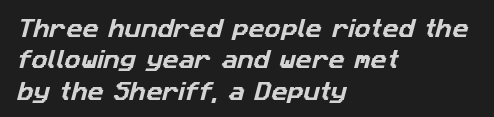
The image shows 20 px text type; set left-aligned, normal line spacing (1.57x), normal letter spacing, not underlined.
